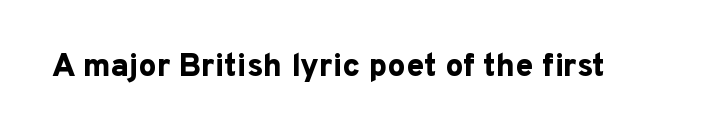
Do the characters align in a grid? No, the font is proportional. The strokes are fattened all the way to bold. The specimen omits any rule beneath the text block's lines. Words appear dense and cohesive because spacing is normal.
